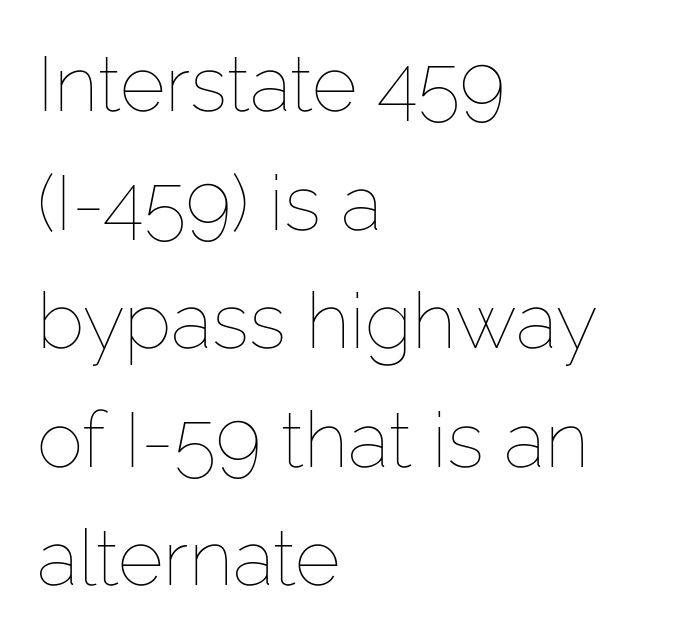
Do the characters align in a grid? No, the font is proportional. The type sits square on the baseline with zero lean. The strokes carry an ordinary text weight at most. The passage shown has conventional tracking throughout. This sample is left-justified, so line endings fall wherever the words run out.
